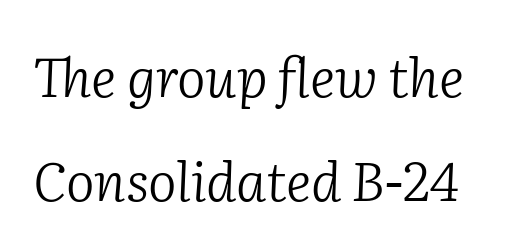
Is this a heavy cut? Hardly; it is regular or lighter. The glyphs look as if they've been sheared to an angle. Unmarked baselines from the first word to the last. Letterform terminals end in serifs throughout the passage. Words appear dense and cohesive because spacing is normal.
